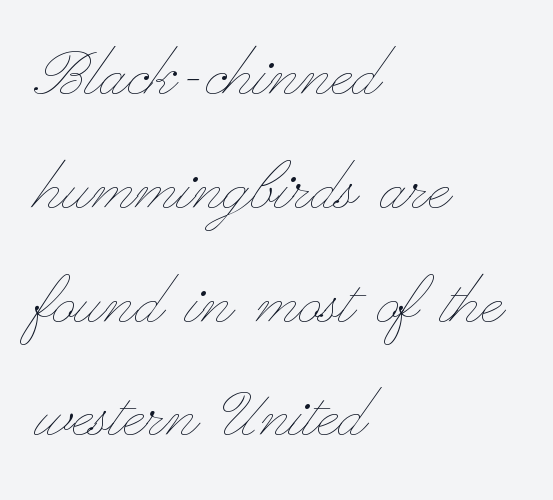
{"bold": "no", "weight": "thin", "width": "wide", "stroke_contrast": "low", "x_height": "small", "monospaced": "no", "underline": "no", "align": "left", "line_spacing": "normal", "line_spacing_ratio": 1.44, "letter_spacing": "normal", "letter_spacing_em": 0.0, "glyph_px": 79}
